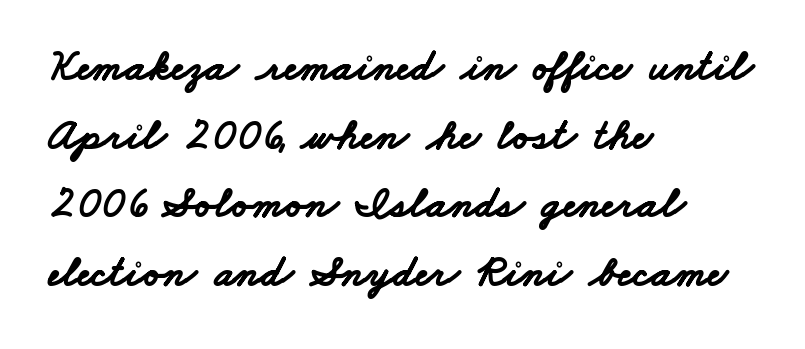
If you drew a ruler down the left edge, every line would touch it. Plain, unruled lines of type. In terms of letterform style, serifs are entirely absent. Bold? Absolutely — the strokes are thick and heavy. The space between consecutive lines is moderate. There is no visible air inserted between adjacent glyphs.
